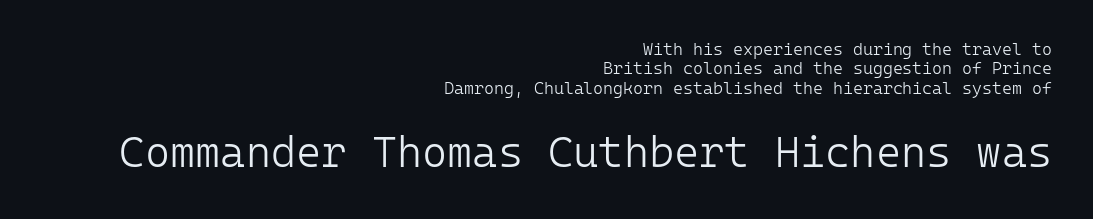
The image shows 43 px light sans-serif type, upright, monospaced; set right-aligned, tight line spacing (1.14x), normal letter spacing, not underlined; the second (bottom) block is 2.53x larger; low stroke contrast and a medium x-height.
